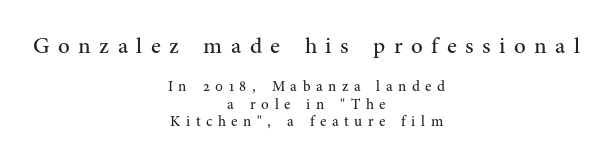
Q: Is the text bold? A: No.
Q: Is the text italic (slanted)? A: No, it is upright.
Q: Is the text underlined? A: No.
Q: How is the paragraph aligned? A: Centered.
Q: Is the spacing between letters normal or unusually wide? A: Unusually wide.
Q: Which block of text is set in a larger size, the first (top) or the second (bottom)? A: The first (top) one.
